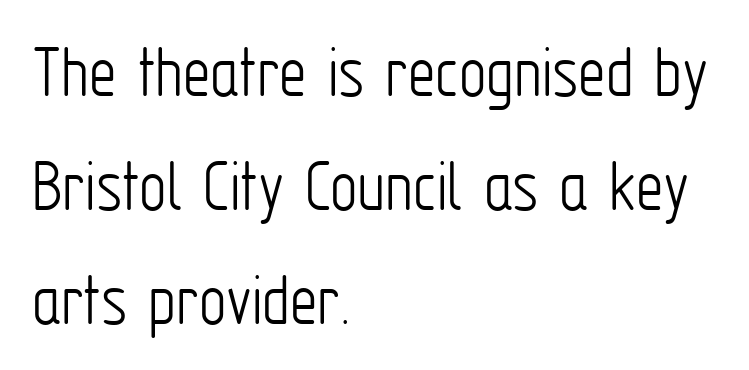
Q: Is the text bold? A: No.
Q: Is the text italic (slanted)? A: No, it is upright.
Q: Is the typeface a serif or a sans-serif typeface? A: Sans-serif.
Q: Is the text underlined? A: No.
Q: How is the paragraph aligned? A: Left-aligned.
Q: Is the spacing between letters normal or unusually wide? A: Normal.
Q: Is the spacing between lines tight, normal or loose? A: Normal.
Q: Width (condensed, normal, or wide)? A: Condensed.
Q: Stroke contrast? A: Low.
Q: x-height? A: Medium.
Q: Monospaced? A: No.
